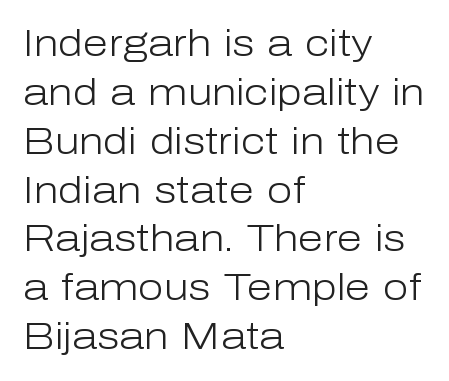
{"serif": "no", "italic": "no", "bold": "no", "weight": "light", "width": "normal", "stroke_contrast": "low", "x_height": "medium", "monospaced": "no", "underline": "no", "align": "left", "line_spacing": "normal", "line_spacing_ratio": 1.32, "letter_spacing": "normal", "letter_spacing_em": 0.0, "glyph_px": 37}
